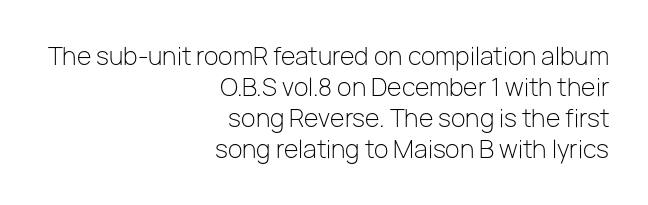
{"italic": "no", "bold": "no", "underline": "no", "align": "right", "line_spacing": "normal", "line_spacing_ratio": 1.29, "letter_spacing": "normal", "letter_spacing_em": 0.0, "glyph_px": 24}
